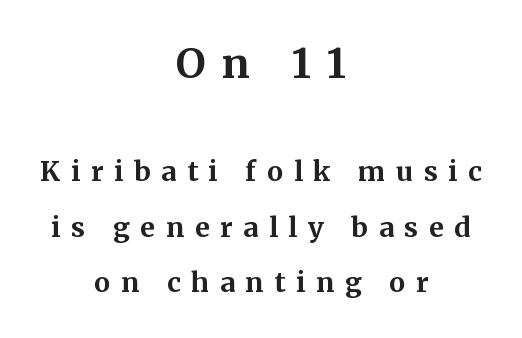
Q: Is the text bold? A: Yes.
Q: Is the text italic (slanted)? A: No, it is upright.
Q: Is the typeface a serif or a sans-serif typeface? A: Serif.
Q: Is the text underlined? A: No.
Q: How is the paragraph aligned? A: Centered.
Q: Is the spacing between letters normal or unusually wide? A: Unusually wide.
Q: Is the spacing between lines tight, normal or loose? A: Loose.
Q: Which block of text is set in a larger size, the first (top) or the second (bottom)? A: The first (top) one.
Q: Width (condensed, normal, or wide)? A: Normal.
Q: Stroke contrast? A: Medium.
Q: x-height? A: Medium.
Q: Monospaced? A: No.
